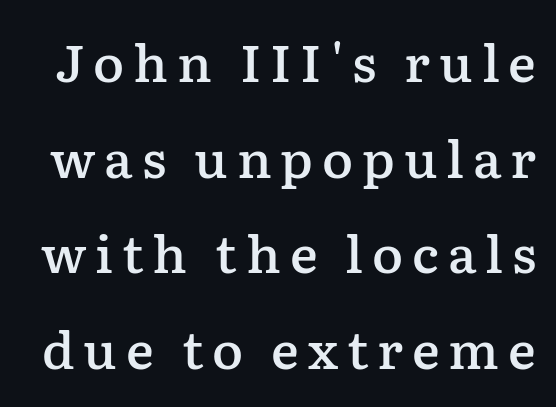
Q: Is the text bold? A: Semi-bold.
Q: Is the text italic (slanted)? A: No, it is upright.
Q: Is the typeface a serif or a sans-serif typeface? A: Serif.
Q: Is the text underlined? A: No.
Q: Width (condensed, normal, or wide)? A: Normal.
Q: Stroke contrast? A: Low.
Q: x-height? A: Medium.
Q: Monospaced? A: No.
